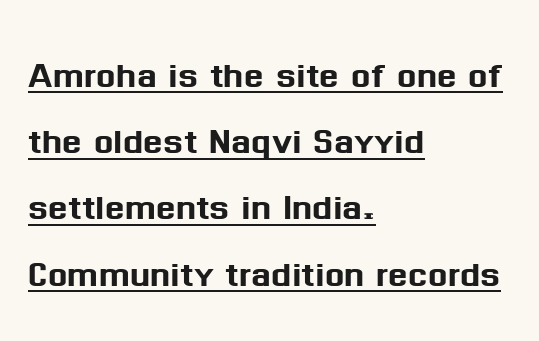
The image shows 46 px sans-serif type, upright; set left-aligned, normal line spacing (1.44x), normal letter spacing, underlined; medium stroke contrast and a medium x-height.
